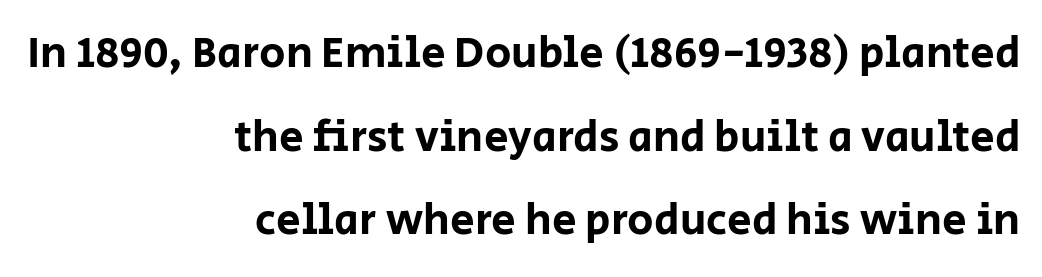
The face used here is proportionally spaced, like ordinary book or web type. Quick note: underline off. The typesetter chose a ragged-left arrangement here. This sample uses an upright cut, with every glyph sitting square on the baseline. A typesetter would label this face a sans.
